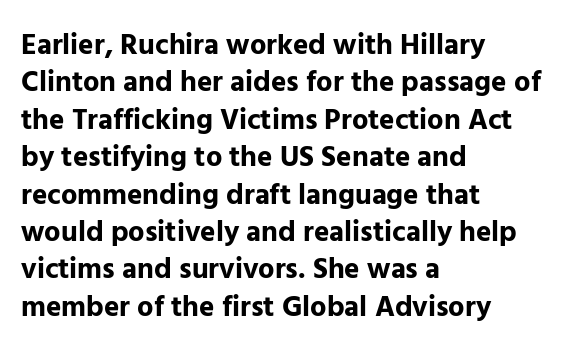
Reading down the block, your eye returns to a fixed left position each line. Vertically, the passage feels balanced, rows spaced as you'd expect. Character widths vary here, with narrow letters taking less room than wide ones. These lines keep a tight, regular rhythm from letter to letter. The typeface chosen for these lines omits serifs. Decoration check: the copy has no underline.
